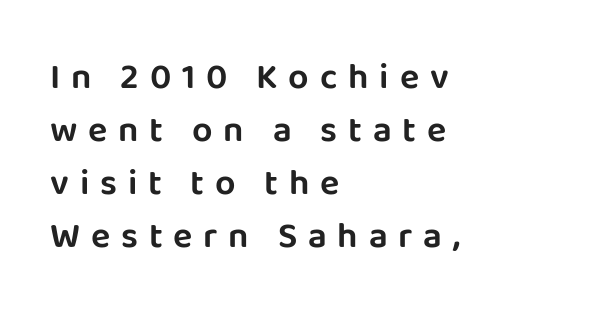
Grotesque or geometric, the face here clearly has no serifs. The ragged edge is on the right, which tells us the setting is flush left. Display-style spreading of the glyphs; the letterfit is very open. Each letter keeps its own natural width here, so spacing adapts to shape. Notice how the stems are strictly vertical — no italics here. The rendering uses a moderate line-height, typical for paragraphs.
